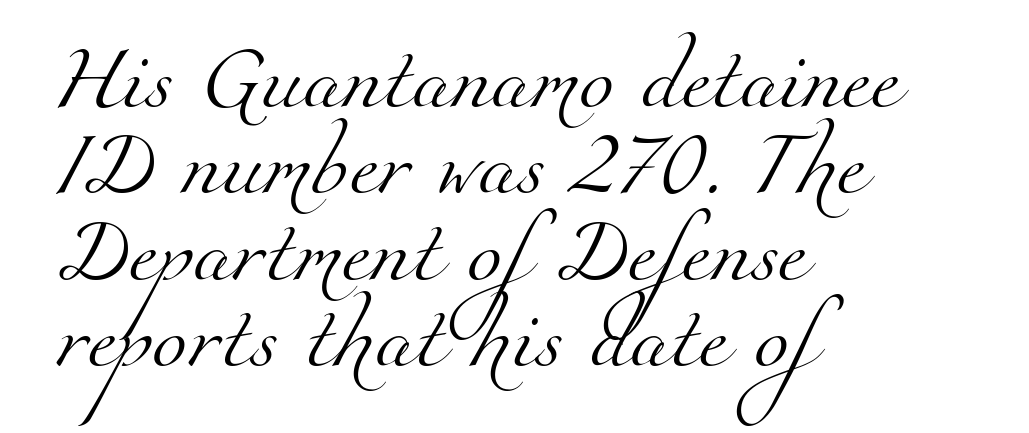
The image shows 64 px light serif type; set left-aligned, normal line spacing (1.35x), normal letter spacing, not underlined; medium stroke contrast and a small x-height.
